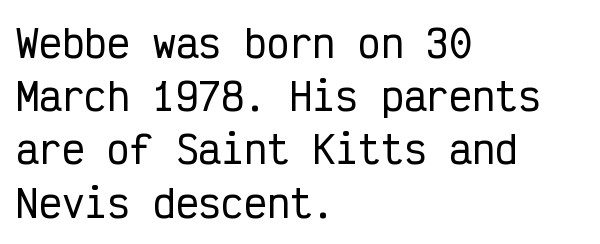
Each word holds together tightly as a unit, with standard inter-letter gaps. Successive baselines arrive at the customary interval. Rule under the text: the space is simply empty. The letters stand straight up with perfectly vertical stems. No feet cap the strokes, marking this as sans-serif type. Notice how the passage keeps a crisp vertical edge on the left only.
